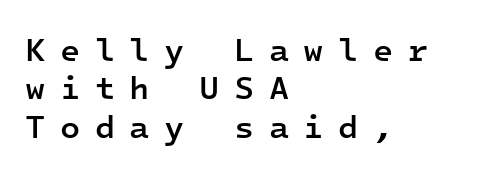
The rendering inserts visible extra space after every character. Has an underline been added? It has not. The face used here is monospaced, like something from a code editor. It's the straight-up-and-down kind of type. This is moderately heavy type, rendered in semibold. The characters display no serif detailing; their extremities are plain.
